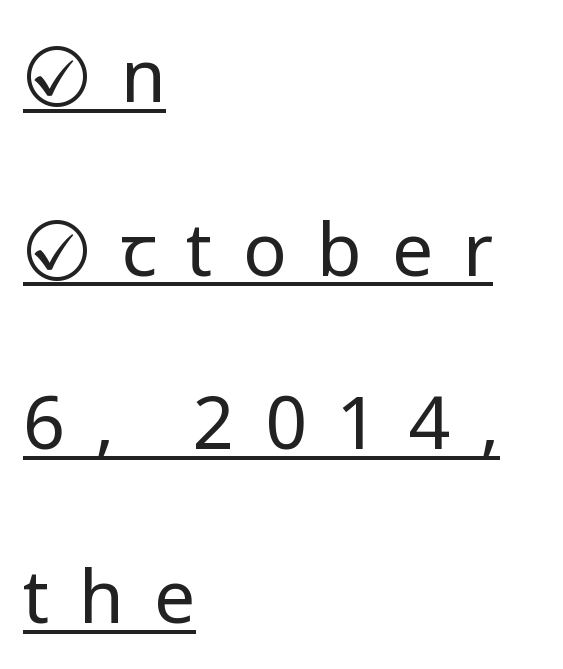
Q: Is the text bold? A: No.
Q: Is the text italic (slanted)? A: No, it is upright.
Q: Is the typeface a serif or a sans-serif typeface? A: Sans-serif.
Q: Is the text underlined? A: Yes.
Q: How is the paragraph aligned? A: Left-aligned.
Q: Is the spacing between letters normal or unusually wide? A: Unusually wide.
Q: Is the spacing between lines tight, normal or loose? A: Loose.
Q: Width (condensed, normal, or wide)? A: Normal.
Q: Stroke contrast? A: Low.
Q: x-height? A: Medium.
Q: Monospaced? A: No.
